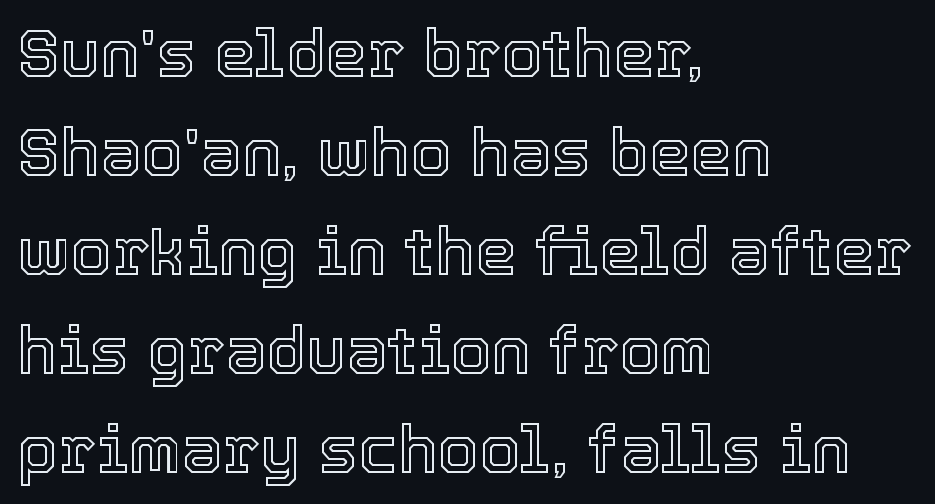
Q: Is the text italic (slanted)? A: No, it is upright.
Q: Is the text underlined? A: No.
Q: How is the paragraph aligned? A: Left-aligned.
Q: Is the spacing between letters normal or unusually wide? A: Normal.
Q: Is the spacing between lines tight, normal or loose? A: Normal.
Q: Width (condensed, normal, or wide)? A: Normal.
Q: x-height? A: Medium.
Q: Monospaced? A: No.
